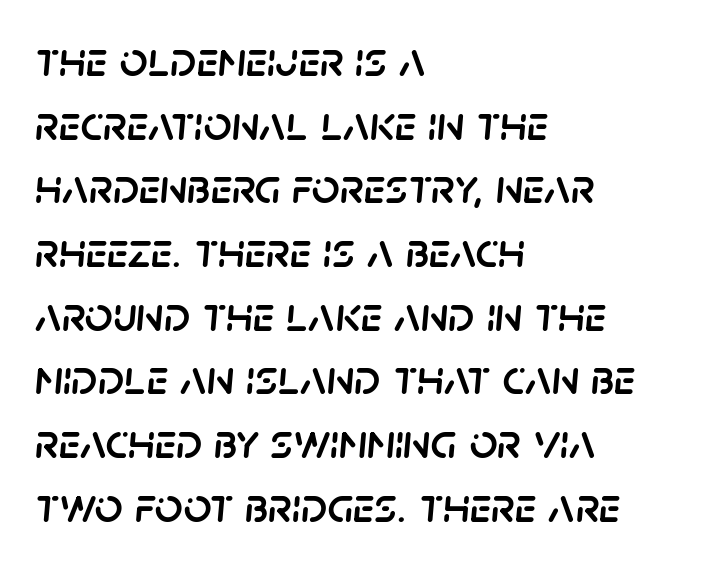
Q: Is the text italic (slanted)? A: Yes, it leans right by about 5 degrees.
Q: Is the text underlined? A: No.
Q: How is the paragraph aligned? A: Left-aligned.
Q: Is the spacing between letters normal or unusually wide? A: Normal.
Q: Is the spacing between lines tight, normal or loose? A: Normal.
Q: Width (condensed, normal, or wide)? A: Normal.
Q: Stroke contrast? A: Low.
Q: x-height? A: Large.
Q: Monospaced? A: No.
